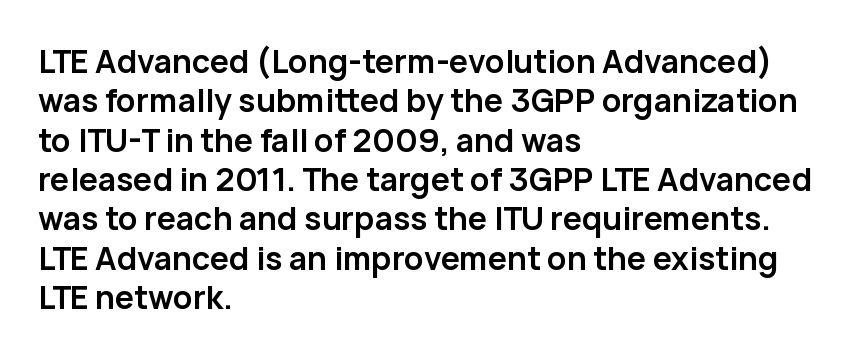
Serifs: no, the terminals of the letterforms are clean. Which margin do the lines hug? The left one — the right edge is uneven. Unmarked baselines from the first word to the last. Inter-character spacing is left at the font's built-in metrics. Every letter is thick-stroked: bold, no question. Looks like regular typesetting: each glyph gets only the width it needs.
